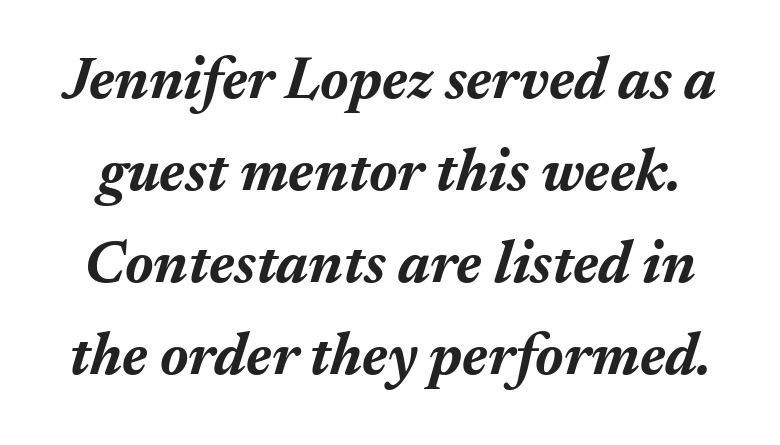
Q: Is the text bold? A: Yes.
Q: Is the text italic (slanted)? A: Yes, it leans right by about 17 degrees.
Q: Is the text underlined? A: No.
Q: Is the spacing between letters normal or unusually wide? A: Normal.
Q: Is the spacing between lines tight, normal or loose? A: Normal.
Q: Width (condensed, normal, or wide)? A: Normal.
Q: Stroke contrast? A: Medium.
Q: x-height? A: Medium.
Q: Monospaced? A: No.
